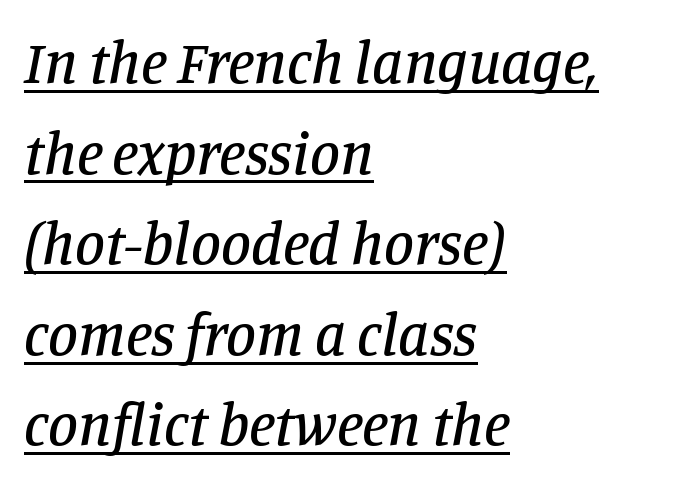
Q: Is the text italic (slanted)? A: Yes, it leans right by about 11 degrees.
Q: Is the typeface a serif or a sans-serif typeface? A: Serif.
Q: Is the text underlined? A: Yes.
Q: How is the paragraph aligned? A: Left-aligned.
Q: Is the spacing between letters normal or unusually wide? A: Normal.
Q: Is the spacing between lines tight, normal or loose? A: Normal.
Q: Width (condensed, normal, or wide)? A: Normal.
Q: Stroke contrast? A: Low.
Q: x-height? A: Large.
Q: Monospaced? A: No.
